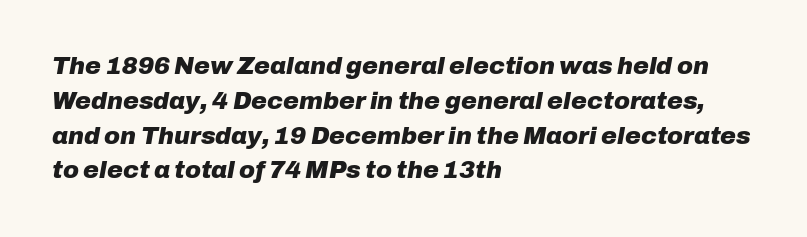
Typeset ragged right — the left edge is the straight one. These lines sit exactly where default settings would place them. These lines carry a lot of weight — the face is fully bold. Quick note: underline off.
